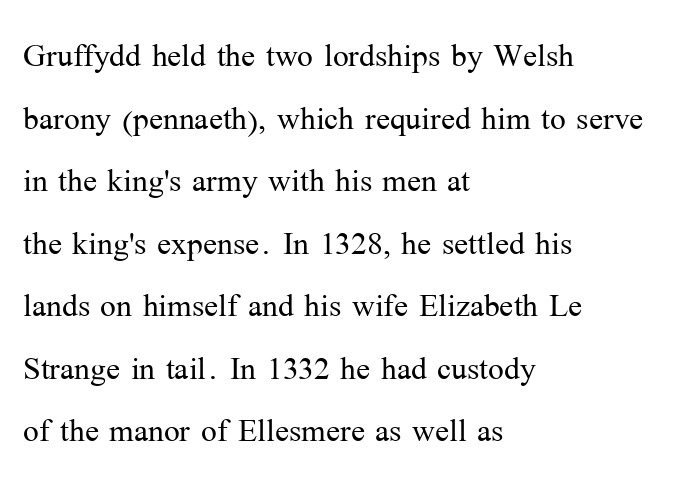
Proportional: the letters do not fall into vertical columns. The zone under the glyphs is completely vacant. Letterform terminals end in serifs throughout the passage. The letters look calm and open, with moderate or lighter stems.
